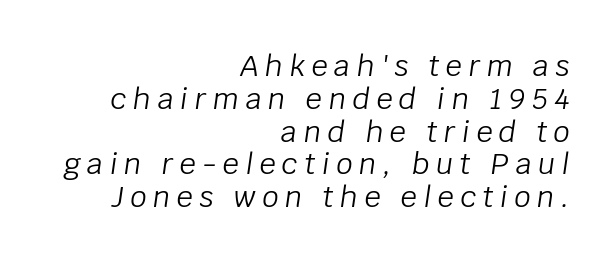
Tightly led — the rows are bunched. Right-aligned paragraph, ragged on the left. In terms of letterspacing, this is a distinctly airy, spread setting. This sample has the flowing, uneven cadence of proportional lettering.
